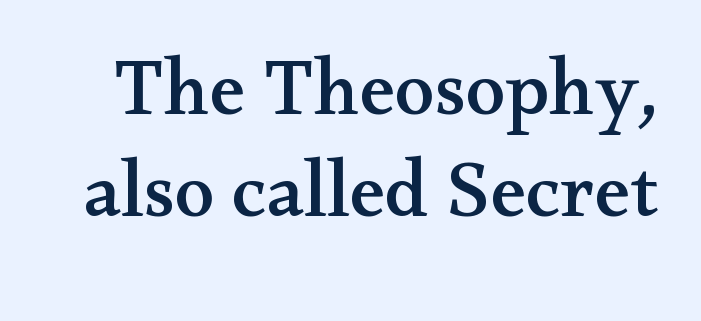
The image shows 80 px wide serif type, upright; set normal line spacing (1.28x), normal letter spacing, not underlined; medium stroke contrast and a small x-height.
